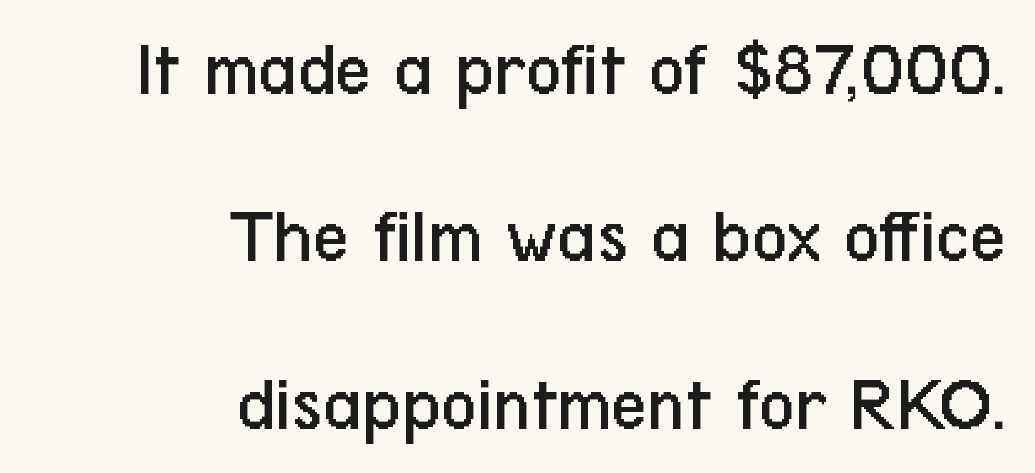
The space between consecutive lines is lavish. You can tell from the bare stems that sans-serif type was used. Style check: upright. Compared with a typical body face, this is equally light or lighter still. This sample is right-justified, so line beginnings fall wherever the words allow.
